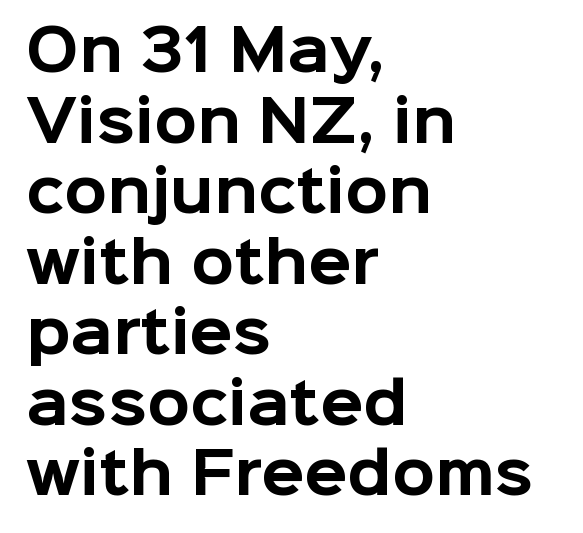
Q: Is the text bold? A: Yes.
Q: Is the text italic (slanted)? A: No, it is upright.
Q: Is the typeface a serif or a sans-serif typeface? A: Sans-serif.
Q: Is the text underlined? A: No.
Q: How is the paragraph aligned? A: Left-aligned.
Q: Is the spacing between letters normal or unusually wide? A: Normal.
Q: Is the spacing between lines tight, normal or loose? A: Normal.
Q: Width (condensed, normal, or wide)? A: Normal.
Q: Stroke contrast? A: Low.
Q: x-height? A: Medium.
Q: Monospaced? A: No.
